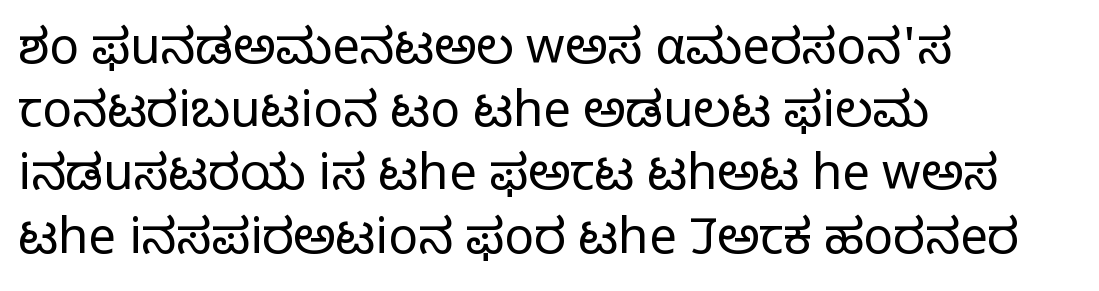
{"serif": "no", "italic": "no", "bold": "no", "weight": "light", "width": "normal", "stroke_contrast": "low", "x_height": "medium", "monospaced": "no", "underline": "no", "align": "left", "line_spacing": "normal", "line_spacing_ratio": 1.29, "letter_spacing": "normal", "letter_spacing_em": 0.0, "glyph_px": 49}
